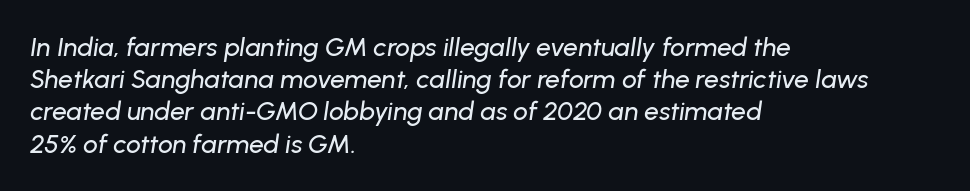
{"italic": "yes", "lean": "right", "slant_degrees": 8, "underline": "no", "align": "left", "line_spacing_ratio": 1.24, "letter_spacing": "normal", "letter_spacing_em": 0.0, "glyph_px": 26}
